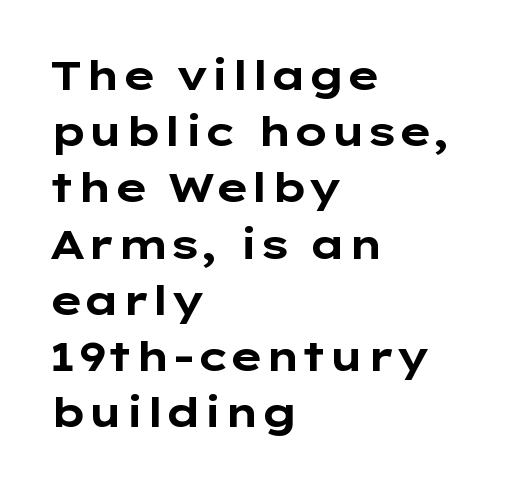
{"serif": "no", "italic": "no", "bold": "yes", "weight": "bold", "width": "wide", "stroke_contrast": "low", "x_height": "medium", "monospaced": "no", "underline": "no", "align": "left", "line_spacing": "normal", "line_spacing_ratio": 1.37, "letter_spacing": "normal", "letter_spacing_em": 0.0, "glyph_px": 41}
